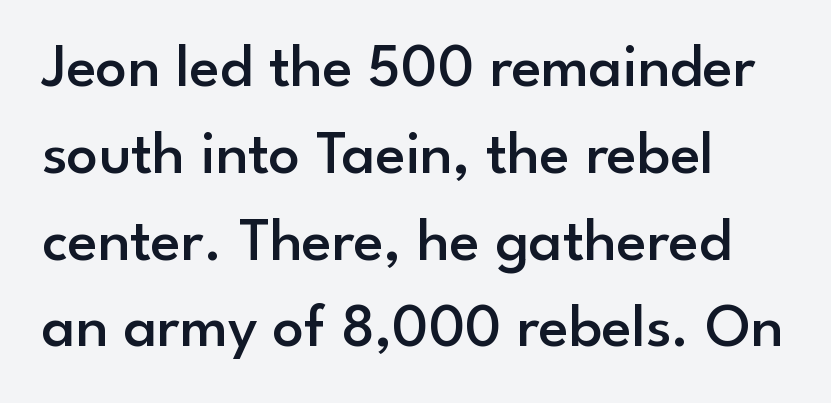
Style check: upright. These lines are rendered in a variable-pitch font. The passage shown stacks its lines at a standard gap. The face used here is a semibold: visibly heavier than regular, lighter than bold.
